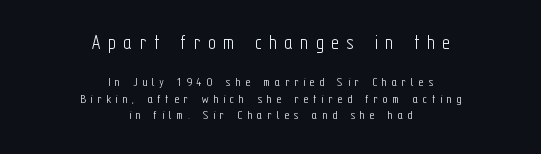
Bold? No — there's no thickening of the strokes. Check the space under the baseline: it is left empty. Centered paragraph, ragged on both sides. In terms of letterspacing, this is a distinctly airy, spread setting. Style check: upright. The first block has been scaled up relative to the second.
